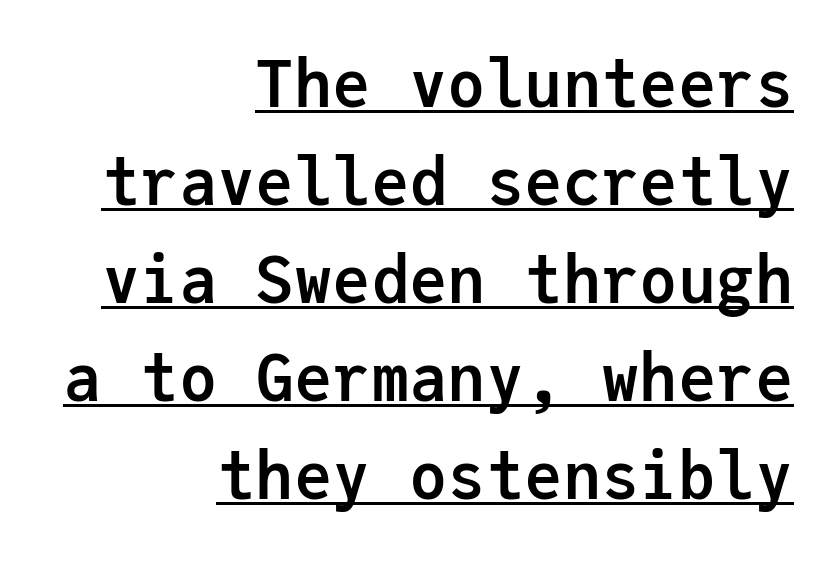
{"serif": "no", "italic": "no", "bold": "yes", "weight": "semibold", "width": "normal", "stroke_contrast": "low", "x_height": "medium", "monospaced": "yes", "underline": "yes", "align": "right", "line_spacing": "normal", "line_spacing_ratio": 1.53, "letter_spacing": "normal", "letter_spacing_em": 0.0, "glyph_px": 64}
